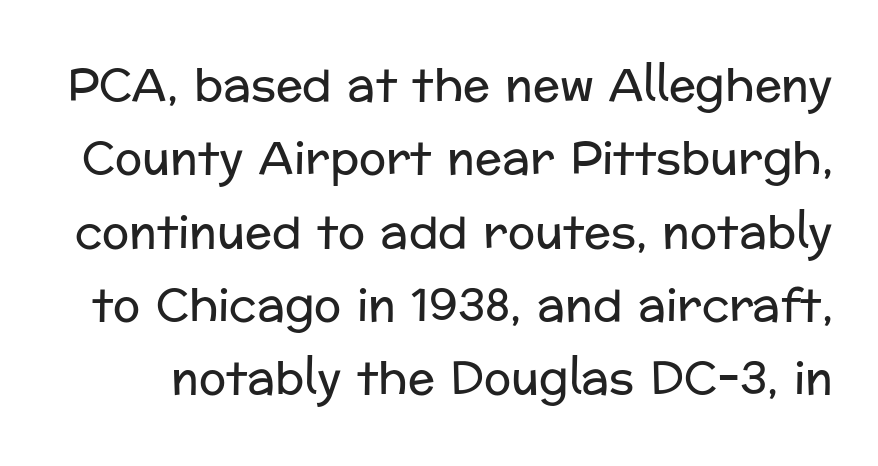
{"serif": "no", "italic": "no", "bold": "no", "weight": "regular", "width": "normal", "stroke_contrast": "low", "x_height": "medium", "monospaced": "no", "underline": "no", "line_spacing": "normal", "line_spacing_ratio": 1.63, "letter_spacing": "normal", "letter_spacing_em": 0.0, "glyph_px": 45}
